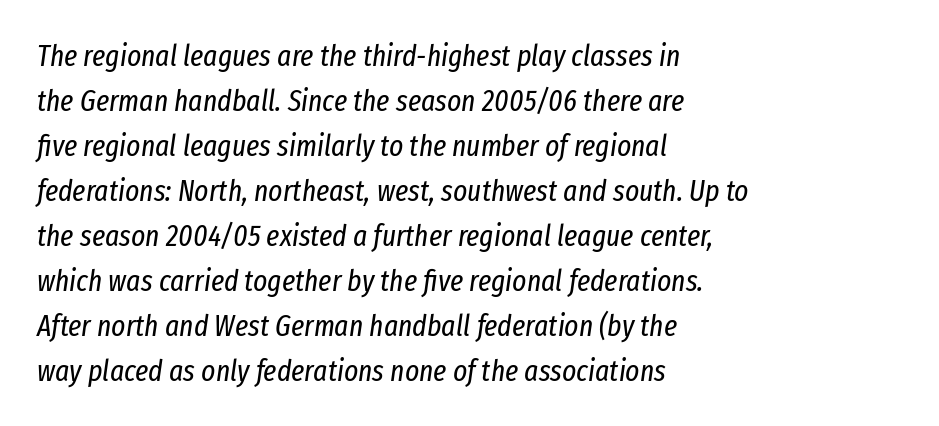
In terms of letterspacing, this is plain default setting. Observe the lean: these are italic letterforms. These lines are rendered in a variable-pitch font. Leftover space on each line is placed entirely after the last word. The typesetting does not lean heavy: it is not bold.
